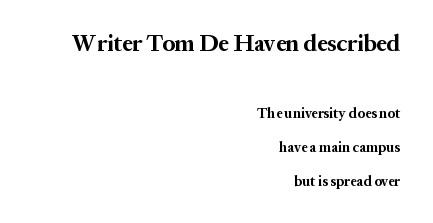
The image shows 23 px bold type, upright; set right-aligned, loose line spacing (2.42x), normal letter spacing, not underlined; the first (top) block is 1.64x larger.
